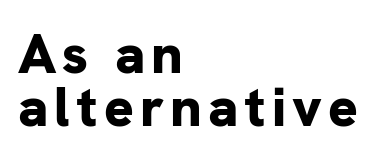
The image shows 55 px bold sans-serif type, upright; set left-aligned, tight line spacing (0.96x), not underlined; low stroke contrast and a medium x-height.
